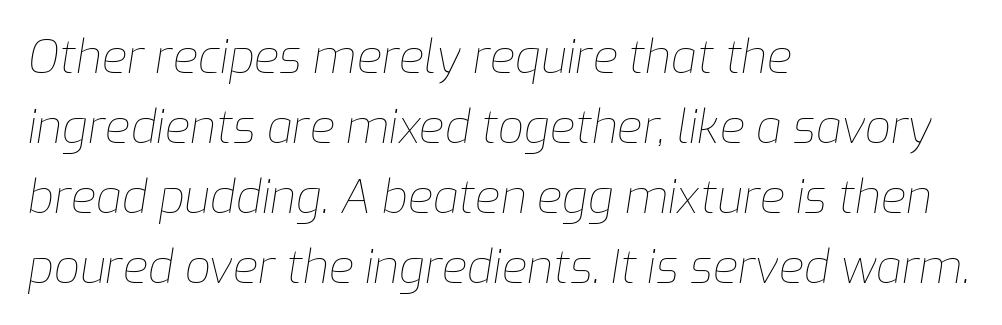
The image shows 46 px thin type, italic (leaning right); set left-aligned, normal line spacing (1.52x), normal letter spacing, not underlined; low stroke contrast and a medium x-height.
